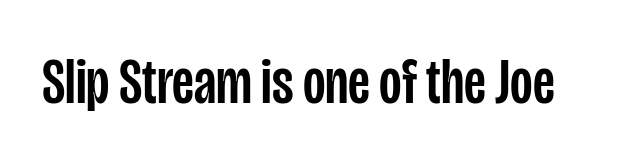
The image shows 65 px condensed sans-serif type, upright; set normal letter spacing, not underlined; low stroke contrast and a large x-height.
